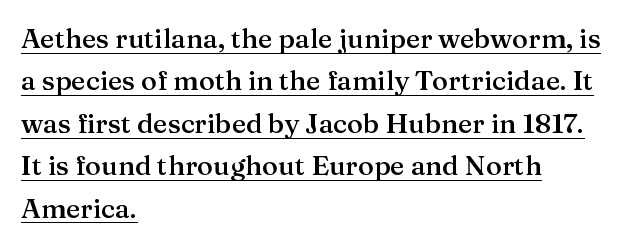
Q: Is the text bold? A: Semi-bold.
Q: Is the text italic (slanted)? A: No, it is upright.
Q: Is the text underlined? A: Yes.
Q: How is the paragraph aligned? A: Left-aligned.
Q: Is the spacing between letters normal or unusually wide? A: Normal.
Q: Is the spacing between lines tight, normal or loose? A: Normal.
